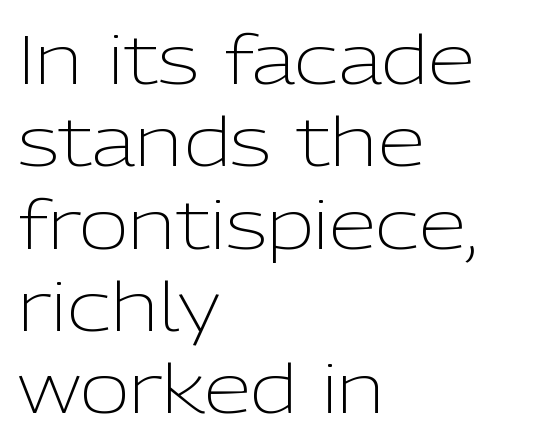
The image shows 68 px light sans-serif type, upright; set left-aligned, line spacing 1.21x, normal letter spacing, not underlined; low stroke contrast and a medium x-height.
